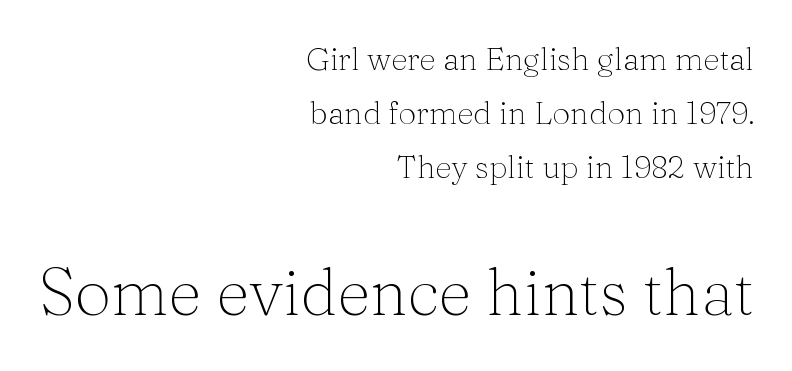
{"serif": "yes", "italic": "no", "bold": "no", "weight": "thin", "width": "normal", "stroke_contrast": "medium", "x_height": "medium", "monospaced": "no", "underline": "no", "align": "right", "line_spacing": "normal", "line_spacing_ratio": 1.68, "letter_spacing": "normal", "letter_spacing_em": 0.0, "larger_block": "second", "size_ratio": 2.03, "glyph_px": 65}
